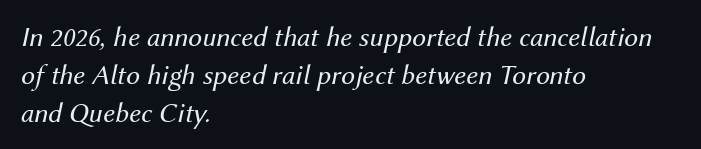
{"italic": "yes", "lean": "right", "slant_degrees": 12, "bold": "no", "weight": "regular", "width": "normal", "stroke_contrast": "medium", "x_height": "medium", "monospaced": "no", "underline": "no", "align": "left", "line_spacing": "normal", "line_spacing_ratio": 1.35, "letter_spacing": "normal", "letter_spacing_em": 0.0, "glyph_px": 28}
